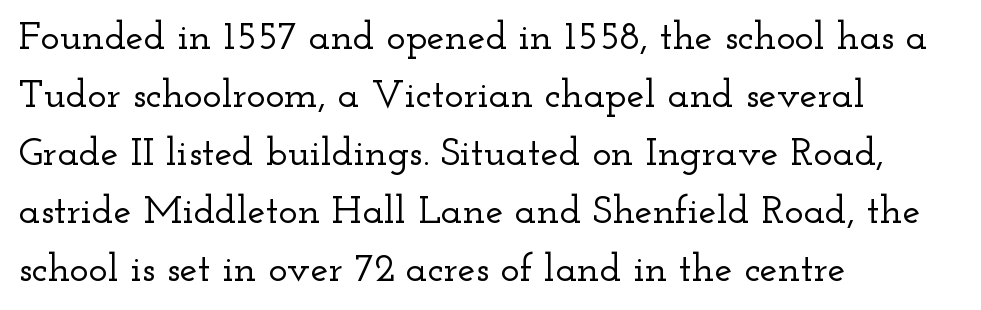
The image shows 40 px wide serif type, upright; set left-aligned, normal line spacing (1.45x), normal letter spacing, not underlined; low stroke contrast and a small x-height.
